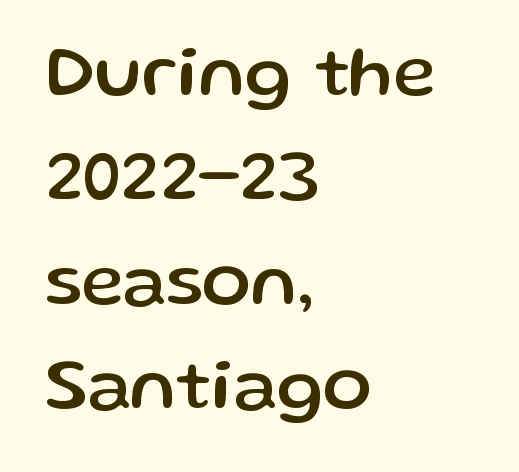
{"serif": "no", "italic": "no", "width": "normal", "stroke_contrast": "low", "x_height": "medium", "monospaced": "no", "underline": "no", "align": "left", "line_spacing": "normal", "line_spacing_ratio": 1.43, "letter_spacing": "normal", "letter_spacing_em": 0.0, "glyph_px": 73}
